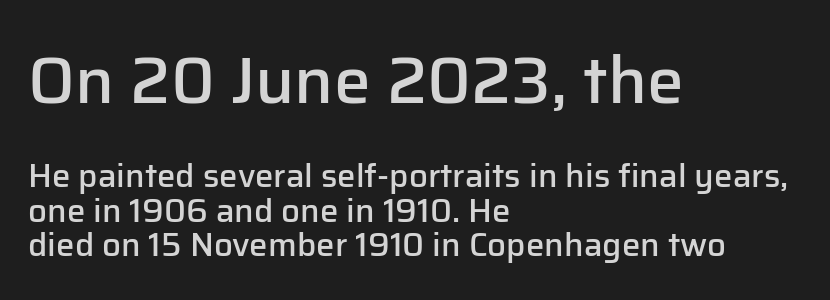
The image shows 66 px semibold sans-serif type, upright; set left-aligned, tight line spacing (1.04x), normal letter spacing, not underlined; the first (top) block is 2.0x larger; low stroke contrast and a medium x-height.
